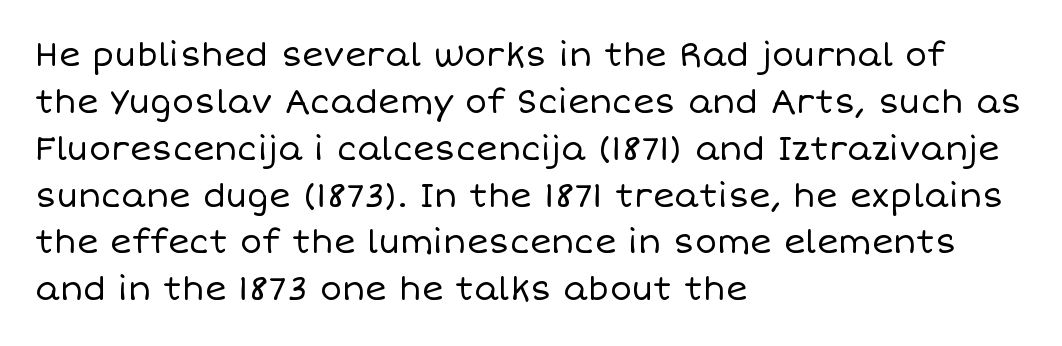
The image shows 33 px regular-weight type, upright; set left-aligned, normal line spacing (1.42x), normal letter spacing, not underlined; low stroke contrast and a large x-height.
